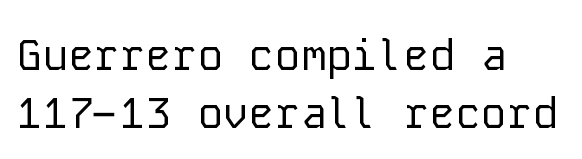
The space beneath each line is pristine and unruled. These lines keep a tight, regular rhythm from letter to letter. Students, observe: this is what conventionally led text looks like. No italicization has been applied; the sample stays upright. Heaviness? Minimal to ordinary, like unemphasized prose.
